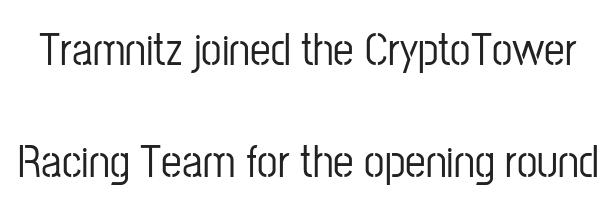
Check under the words: just untouched page. Every stem runs plumb, perpendicular to the baseline. Are there feet on the stems? There aren't — it's a sans. Default kerning and tracking; the words read as compact shapes. One glance says open: line gaps are wider than usual. A typesetter would call this proportional, since set widths differ per character.
